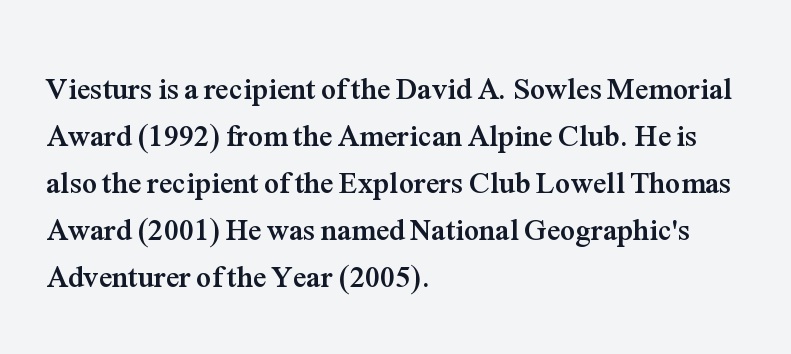
In terms of letterform style, serifs are clearly present. Style check: upright. The rendering uses a moderate line-height, typical for paragraphs. In terms of weight, the rendering is a true, heavy bold. Only glyphs here, with clear space below each row. The paragraph has a hard left edge and a soft right edge.
